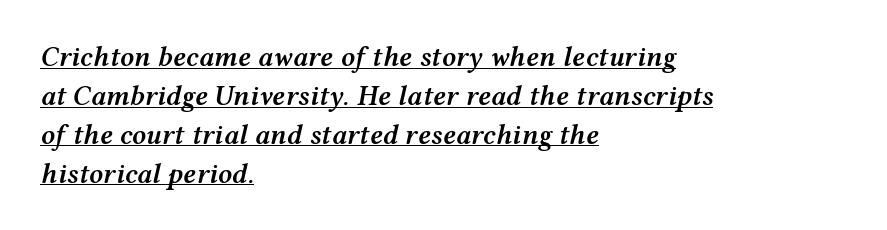
Q: Is the text bold? A: Semi-bold.
Q: Is the text italic (slanted)? A: Yes, it leans right by about 12 degrees.
Q: Is the text underlined? A: Yes.
Q: How is the paragraph aligned? A: Left-aligned.
Q: Is the spacing between letters normal or unusually wide? A: Normal.
Q: Is the spacing between lines tight, normal or loose? A: Normal.
Q: Width (condensed, normal, or wide)? A: Wide.
Q: Stroke contrast? A: Medium.
Q: x-height? A: Medium.
Q: Monospaced? A: No.
